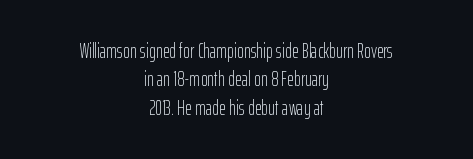
{"italic": "no", "bold": "no", "underline": "no", "align": "center", "line_spacing": "normal", "line_spacing_ratio": 1.35, "letter_spacing": "normal", "letter_spacing_em": 0.0, "glyph_px": 21}
